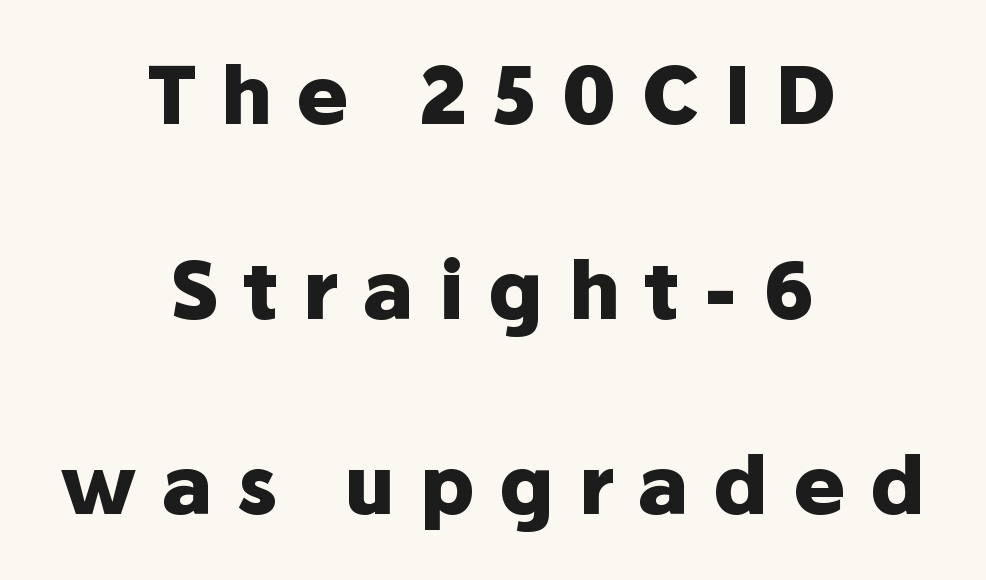
Caption: expanded tracking, letters set apart. This is sans-serif lettering, the kind often seen on screens and signage. Look at the stroke-to-counter ratio: heavy, a bold. Spacing verdict: proportional, widths tailored to each character. Posture: straight, roman, zero tilt. The text block is weighted toward neither margin, spreading evenly from the middle.
